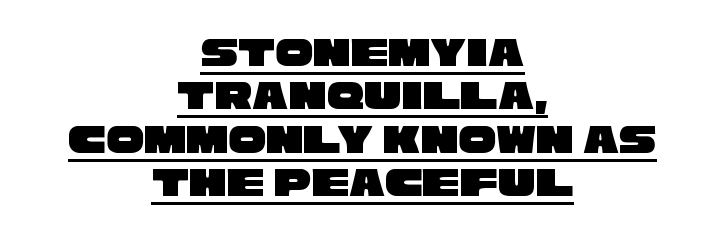
Type style note: lacks serifs. Beneath each row of characters lies a ruled line. Does the leading feel generous? Not at all — it's pinched. One-word summary of the alignment: center. The letters advance in unequal steps, a hallmark of proportional type.
